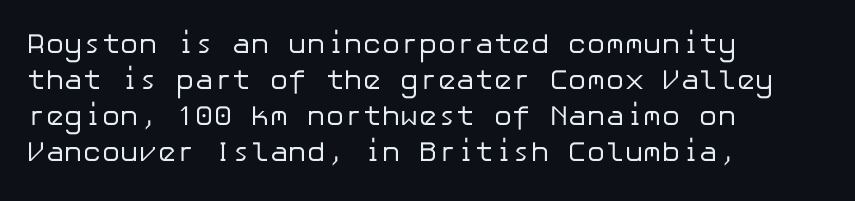
Q: Is the text bold? A: No.
Q: Is the text italic (slanted)? A: No, it is upright.
Q: Is the typeface a serif or a sans-serif typeface? A: Sans-serif.
Q: Is the text underlined? A: No.
Q: How is the paragraph aligned? A: Left-aligned.
Q: Is the spacing between letters normal or unusually wide? A: Normal.
Q: Is the spacing between lines tight, normal or loose? A: Normal.
Q: Width (condensed, normal, or wide)? A: Normal.
Q: Stroke contrast? A: Low.
Q: x-height? A: Medium.
